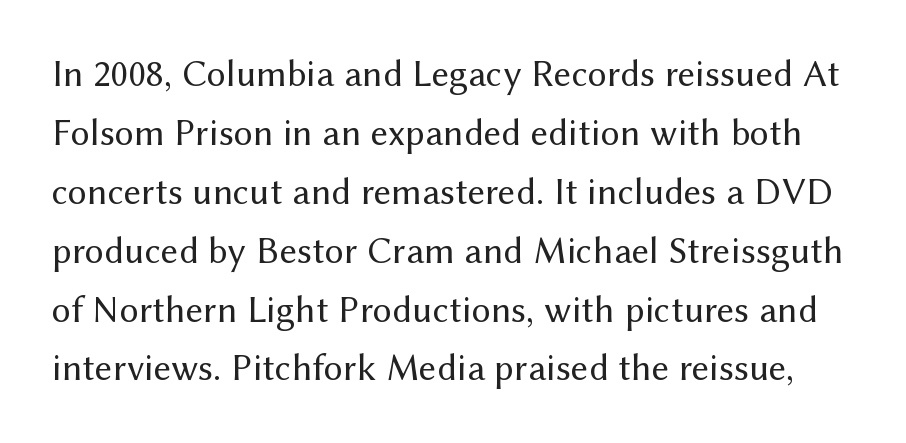
{"serif": "no", "italic": "no", "bold": "no", "weight": "regular", "width": "normal", "stroke_contrast": "medium", "x_height": "medium", "monospaced": "no", "underline": "no", "line_spacing": "normal", "line_spacing_ratio": 1.55, "letter_spacing": "normal", "letter_spacing_em": 0.0, "glyph_px": 38}
